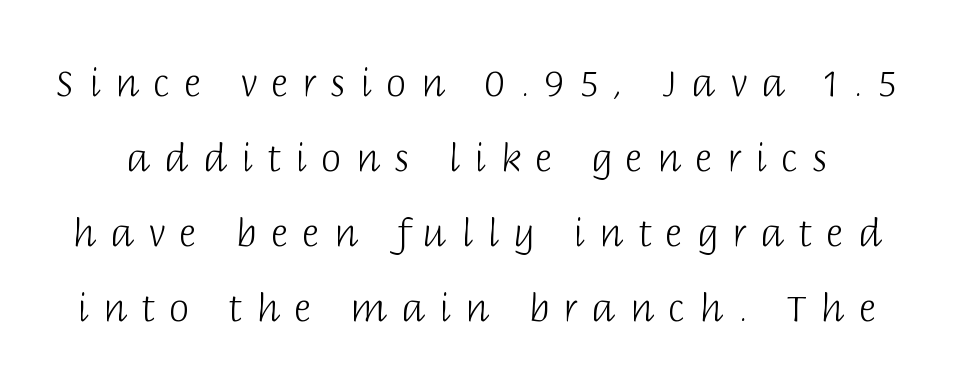
{"serif": "no", "italic": "no", "bold": "no", "weight": "light", "width": "normal", "stroke_contrast": "low", "x_height": "large", "monospaced": "no", "underline": "no", "line_spacing": "loose", "line_spacing_ratio": 2.03, "letter_spacing": "wide", "letter_spacing_em": 0.39, "glyph_px": 37}
